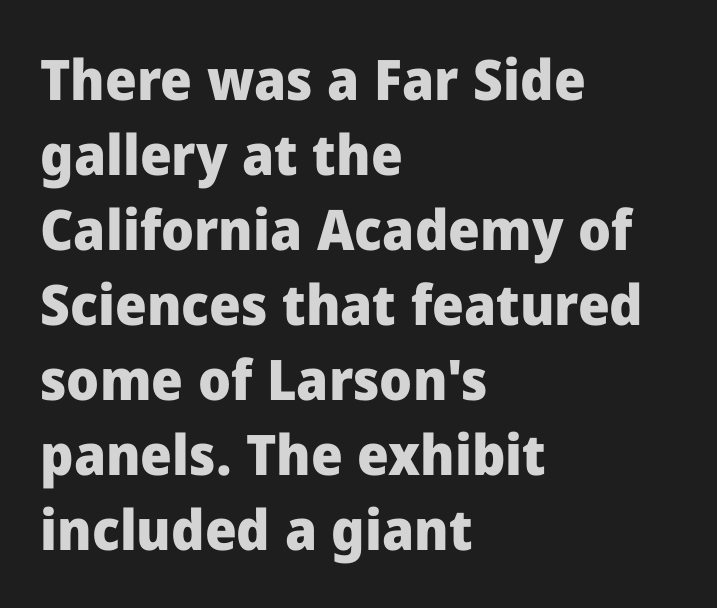
Q: Is the text bold? A: Yes.
Q: Is the text italic (slanted)? A: No, it is upright.
Q: Is the typeface a serif or a sans-serif typeface? A: Sans-serif.
Q: Is the text underlined? A: No.
Q: How is the paragraph aligned? A: Left-aligned.
Q: Is the spacing between letters normal or unusually wide? A: Normal.
Q: Is the spacing between lines tight, normal or loose? A: Normal.
Q: Width (condensed, normal, or wide)? A: Normal.
Q: Stroke contrast? A: Low.
Q: x-height? A: Medium.
Q: Monospaced? A: No.
